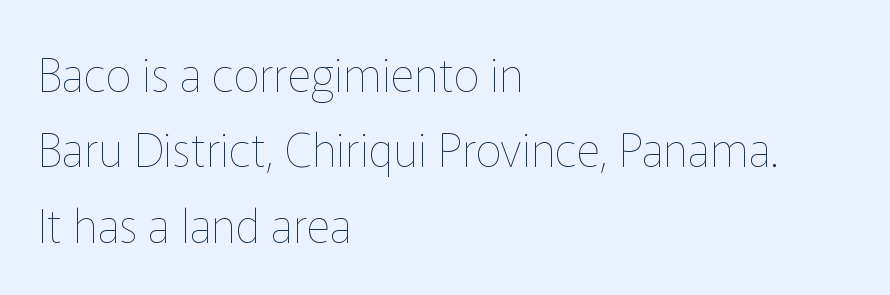
{"italic": "no", "bold": "no", "weight": "thin", "width": "normal", "stroke_contrast": "low", "x_height": "medium", "monospaced": "no", "underline": "no", "align": "left", "line_spacing": "normal", "line_spacing_ratio": 1.64, "letter_spacing": "normal", "letter_spacing_em": 0.0, "glyph_px": 46}
